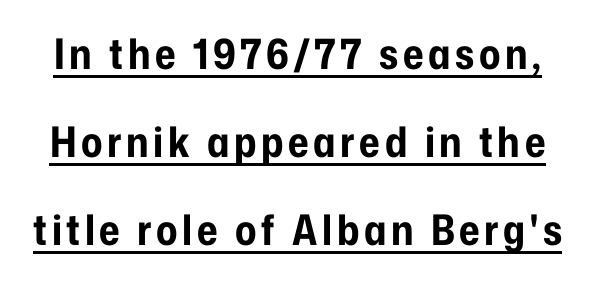
This sample uses a sans-serif face. Airy leading. The font's upright variant was chosen for this text. The specimen includes a rule beneath the text block's lines. Strong, thick strokes mark this as bold type.
